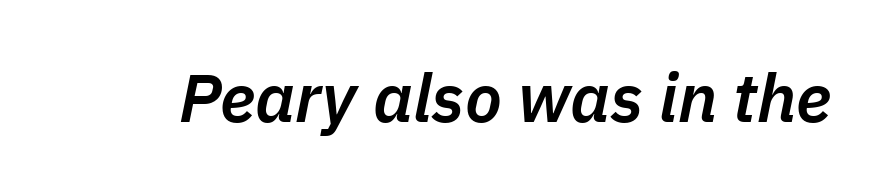
{"italic": "yes", "lean": "right", "slant_degrees": 11, "bold": "semi", "weight": "semibold", "width": "normal", "stroke_contrast": "low", "x_height": "medium", "monospaced": "no", "underline": "no", "letter_spacing": "normal", "letter_spacing_em": 0.0, "glyph_px": 68}
